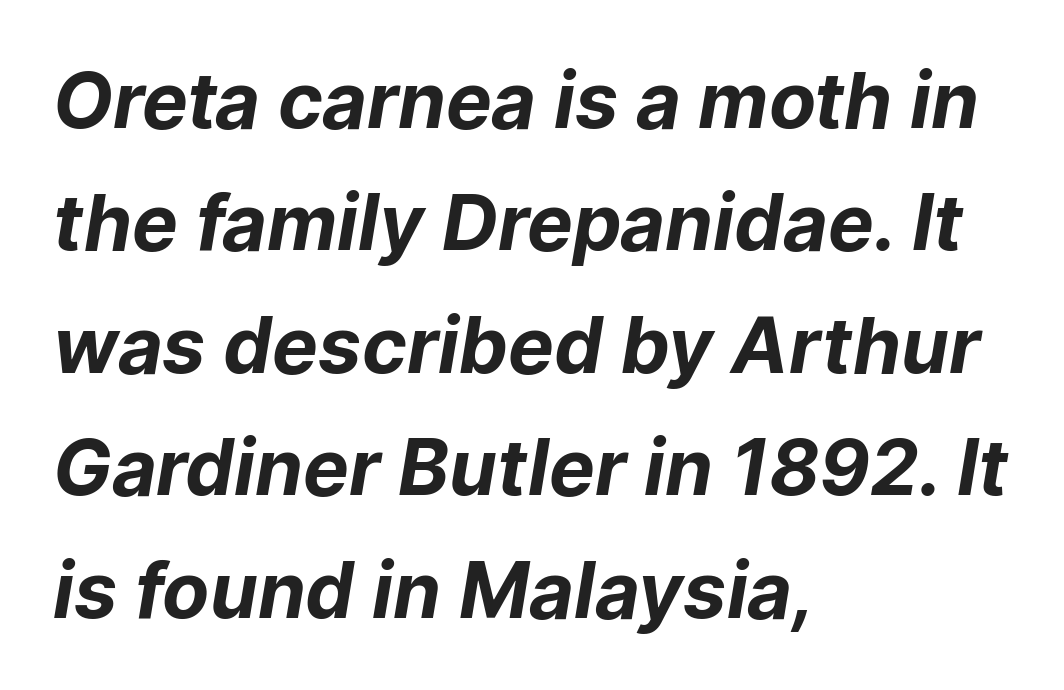
{"serif": "no", "bold": "yes", "weight": "bold", "width": "normal", "stroke_contrast": "low", "x_height": "medium", "monospaced": "no", "underline": "no", "align": "left", "line_spacing": "normal", "line_spacing_ratio": 1.59, "letter_spacing": "normal", "letter_spacing_em": 0.0, "glyph_px": 77}
